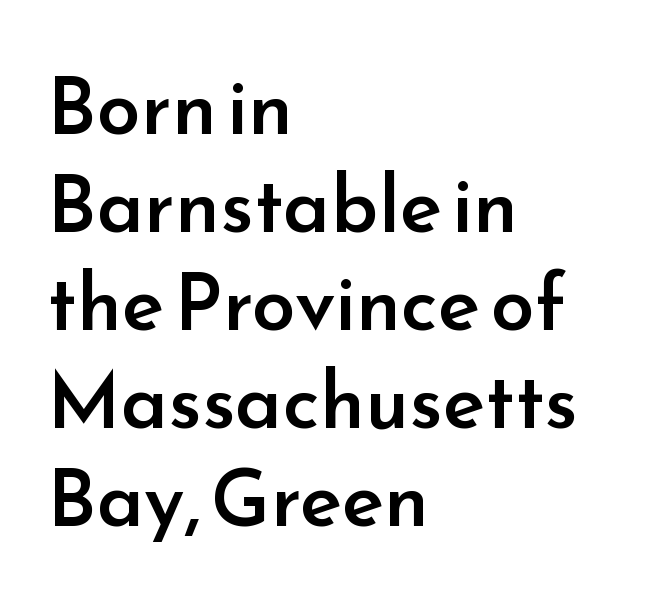
Underline: absent. The gaps between neighbouring characters are ordinary and unremarkable. Is this a fixed-width face? No — the glyphs have proportional, varying widths. Set as a demibold, roughly 600 on the weight scale. Italic: no, the glyphs are upright roman. The paragraph shown leans on its left margin.
